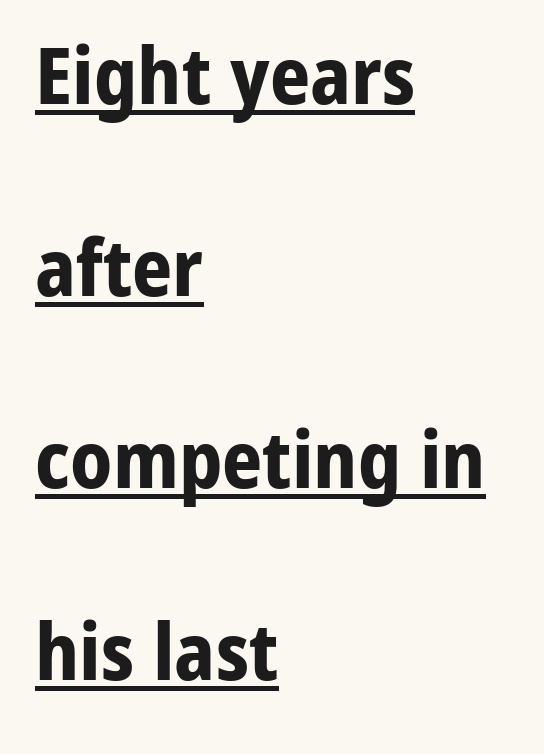
{"serif": "no", "italic": "no", "bold": "yes", "weight": "bold", "width": "normal", "stroke_contrast": "low", "x_height": "medium", "monospaced": "no", "underline": "yes", "align": "left", "line_spacing": "loose", "line_spacing_ratio": 2.43, "letter_spacing": "normal", "letter_spacing_em": 0.0, "glyph_px": 79}
